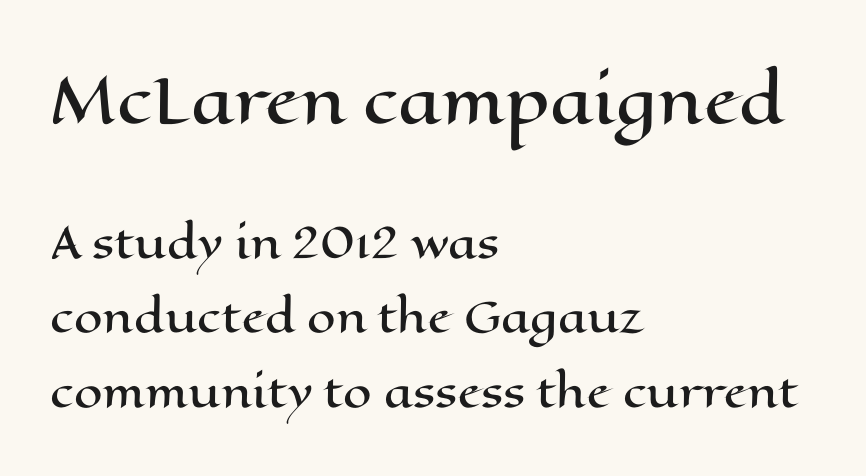
The image shows 61 px wide type, upright; set left-aligned, line spacing 1.81x, normal letter spacing, not underlined; the first (top) block is 1.49x larger; high stroke contrast and a medium x-height.
